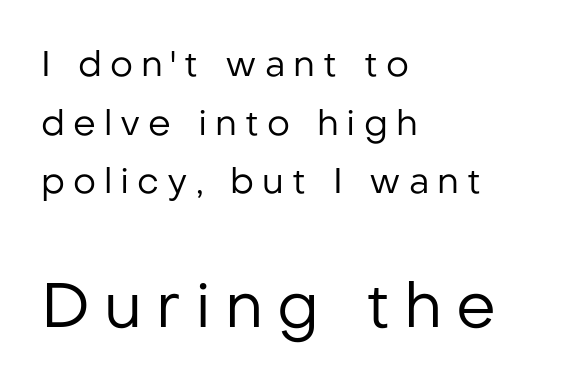
Q: Is the text bold? A: No.
Q: Is the text italic (slanted)? A: No, it is upright.
Q: Is the typeface a serif or a sans-serif typeface? A: Sans-serif.
Q: Is the text underlined? A: No.
Q: How is the paragraph aligned? A: Left-aligned.
Q: Is the spacing between letters normal or unusually wide? A: Unusually wide.
Q: Is the spacing between lines tight, normal or loose? A: Normal.
Q: Which block of text is set in a larger size, the first (top) or the second (bottom)? A: The second (bottom) one.
Q: Width (condensed, normal, or wide)? A: Normal.
Q: Stroke contrast? A: Low.
Q: x-height? A: Medium.
Q: Monospaced? A: No.
